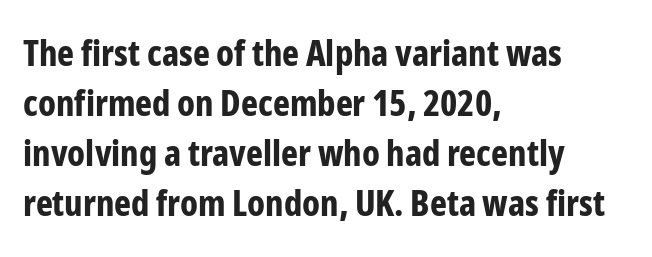
Q: Is the text bold? A: Yes.
Q: Is the text italic (slanted)? A: No, it is upright.
Q: Is the typeface a serif or a sans-serif typeface? A: Sans-serif.
Q: Is the text underlined? A: No.
Q: How is the paragraph aligned? A: Left-aligned.
Q: Is the spacing between letters normal or unusually wide? A: Normal.
Q: Is the spacing between lines tight, normal or loose? A: Normal.
Q: Width (condensed, normal, or wide)? A: Condensed.
Q: Stroke contrast? A: Low.
Q: x-height? A: Medium.
Q: Monospaced? A: No.
